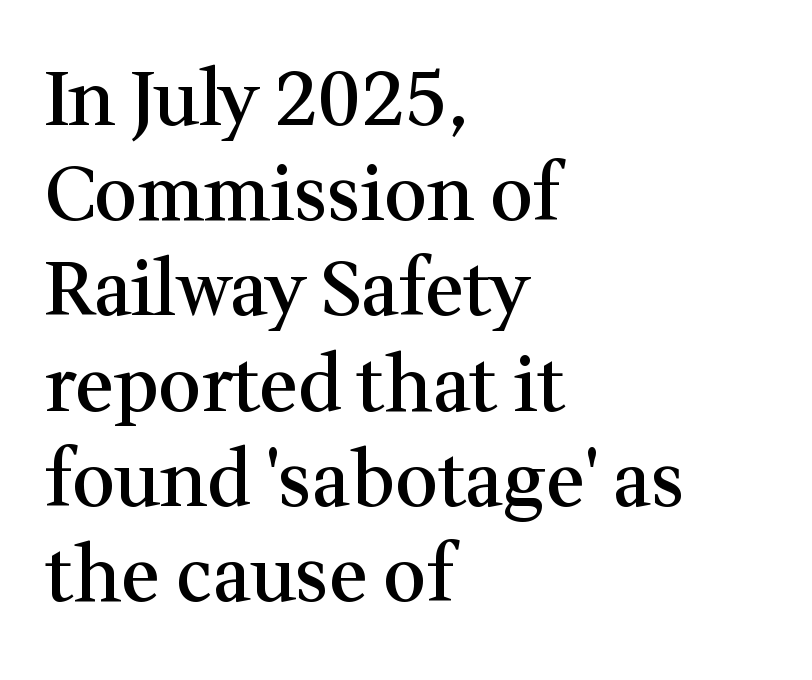
Q: Is the text bold? A: Semi-bold.
Q: Is the text italic (slanted)? A: No, it is upright.
Q: Is the typeface a serif or a sans-serif typeface? A: Serif.
Q: Is the text underlined? A: No.
Q: How is the paragraph aligned? A: Left-aligned.
Q: Is the spacing between letters normal or unusually wide? A: Normal.
Q: Is the spacing between lines tight, normal or loose? A: Normal.
Q: Width (condensed, normal, or wide)? A: Normal.
Q: Stroke contrast? A: Medium.
Q: x-height? A: Medium.
Q: Monospaced? A: No.
